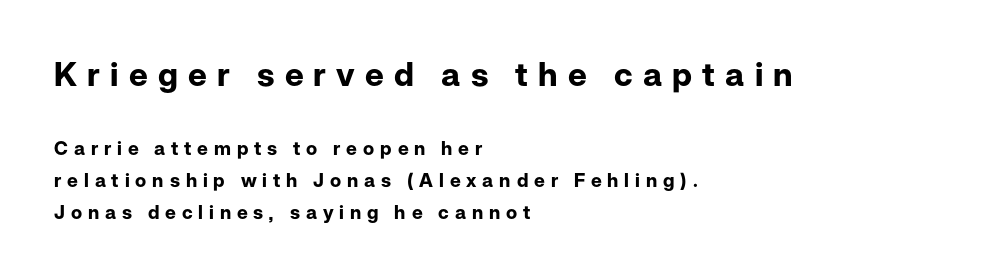
The image shows 33 px bold sans-serif type, upright; set left-aligned, normal line spacing (1.68x), unusually wide letter spacing (+0.31 em), not underlined; the first (top) block is 1.74x larger; low stroke contrast and a medium x-height.
